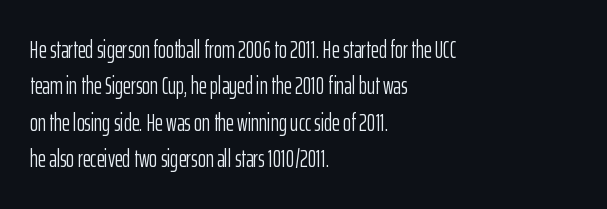
The image shows 24 px text type, upright; set left-aligned, normal line spacing (1.52x), normal letter spacing, not underlined.
